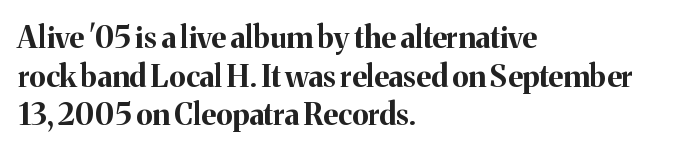
The image shows 30 px bold serif type, upright; set left-aligned, normal line spacing (1.29x), normal letter spacing, not underlined; medium stroke contrast and a medium x-height.
